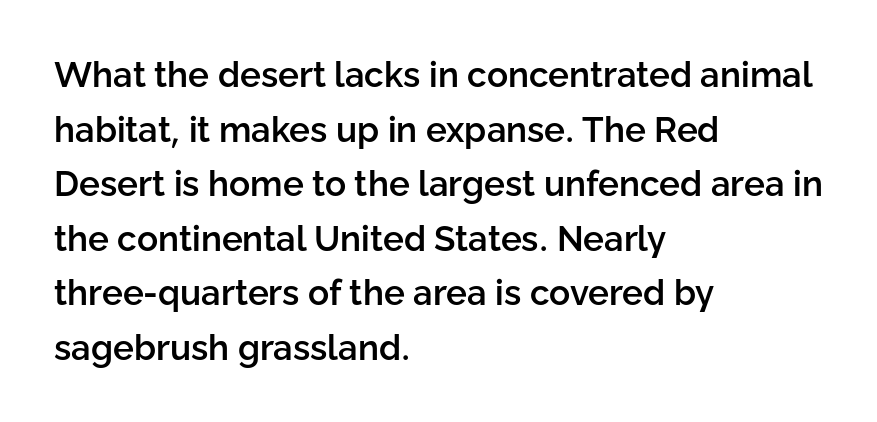
The image shows 35 px semibold sans-serif type, upright; set left-aligned, normal line spacing (1.56x), normal letter spacing, not underlined; low stroke contrast and a medium x-height.
